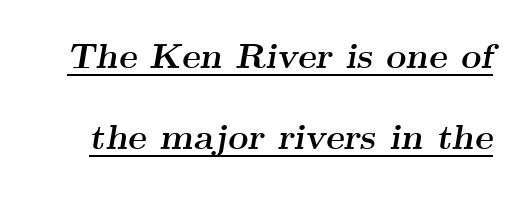
{"serif": "yes", "italic": "yes", "lean": "right", "slant_degrees": 9, "bold": "yes", "weight": "semibold", "width": "wide", "stroke_contrast": "medium", "x_height": "small", "monospaced": "no", "underline": "yes", "line_spacing": "loose", "line_spacing_ratio": 2.31, "letter_spacing": "normal", "letter_spacing_em": 0.0, "glyph_px": 35}
